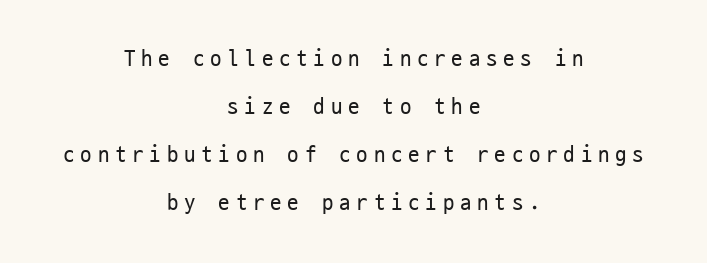
The image shows 23 px text type, upright; set centered, loose line spacing (2.09x), unusually wide letter spacing (+0.25 em), not underlined.
